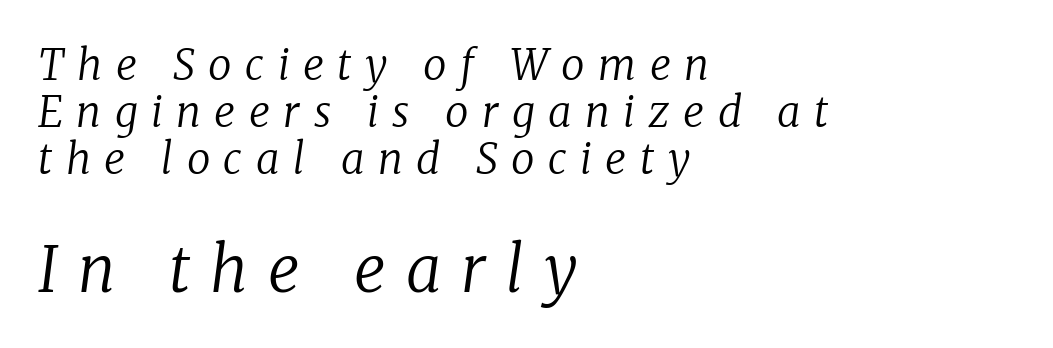
The emphasis by scale lands on block number two, below. Underlining? Definitely not there. In terms of posture, this sample is oblique. To sum up the face: it has serifs. Each letter keeps its own natural width here, so spacing adapts to shape.
